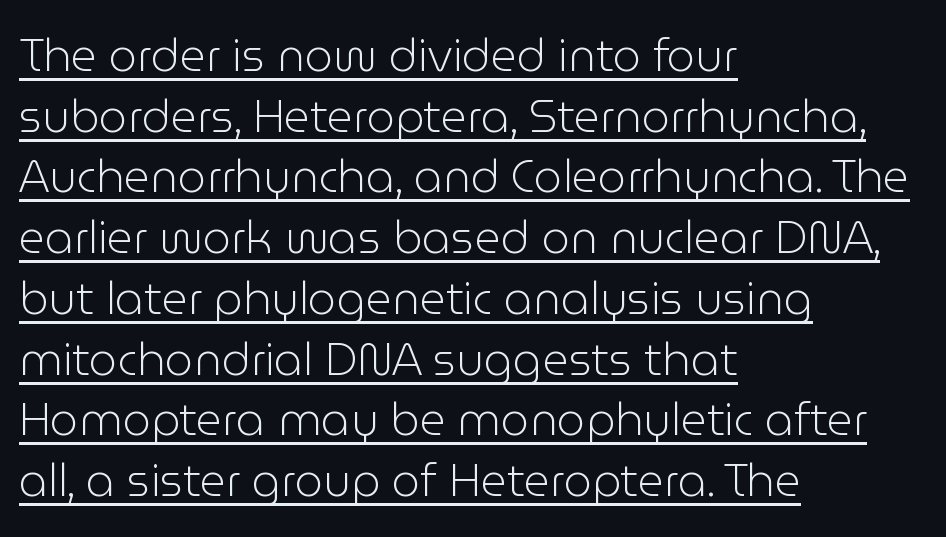
The image shows 45 px light sans-serif type, upright; set left-aligned, normal line spacing (1.35x), normal letter spacing, underlined; low stroke contrast and a medium x-height.
